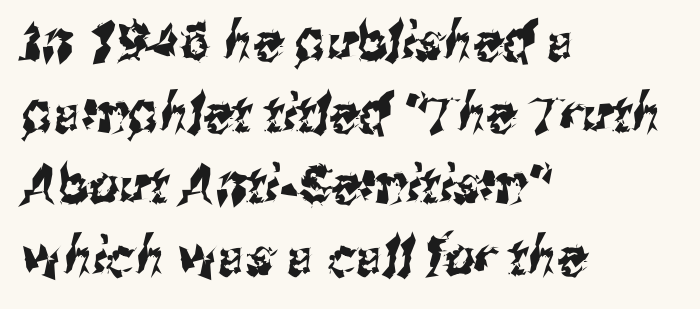
The image shows 53 px condensed sans-serif type; set left-aligned, normal line spacing (1.35x), normal letter spacing, not underlined; medium stroke contrast and a medium x-height.
